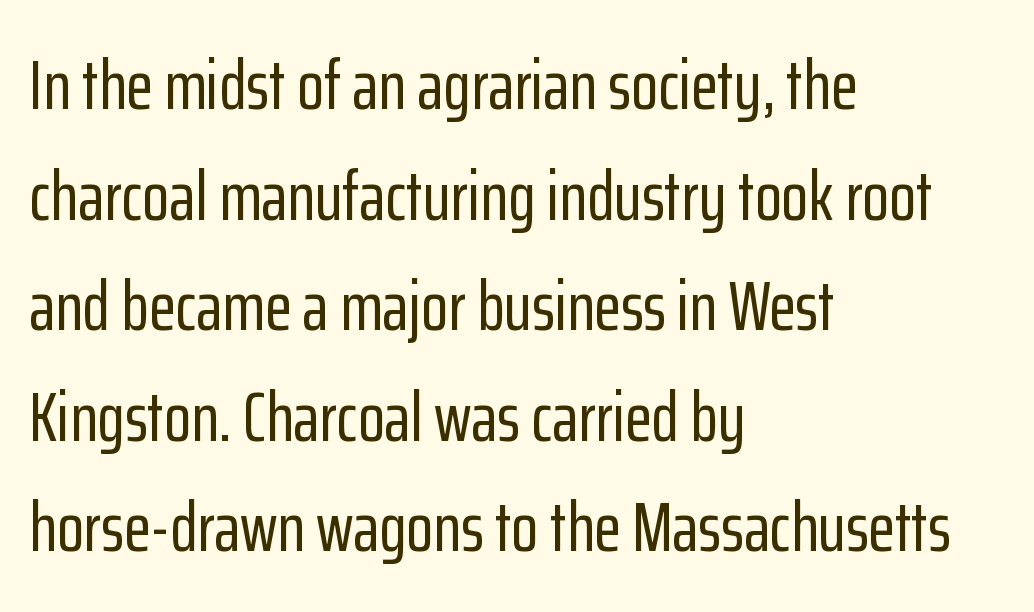
This block has exactly the height ordinary leading produces. Characters remain perfectly vertical along every line. Check the space under the baseline: it is left empty. Is this a fixed-width face? No — the glyphs have proportional, varying widths. Characters follow at the spacing the type designer built in.
